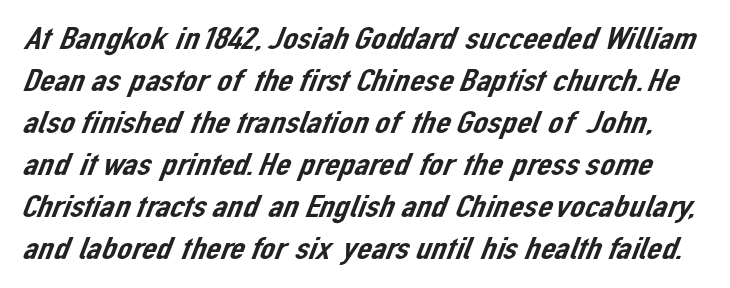
{"serif": "no", "width": "normal", "stroke_contrast": "low", "x_height": "medium", "monospaced": "no", "underline": "no", "line_spacing": "normal", "line_spacing_ratio": 1.27, "letter_spacing": "normal", "letter_spacing_em": 0.0, "glyph_px": 33}
